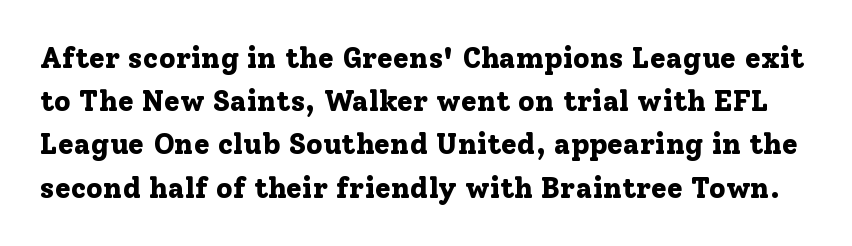
The passage shown is typed in a proportional face where columns would drift. Does the lettering tilt? It doesn't — this is upright. The passage shown has conventional tracking throughout. Heavy, bold letterforms. This block has exactly the height ordinary leading produces. Typographically, this falls in the serif category.
